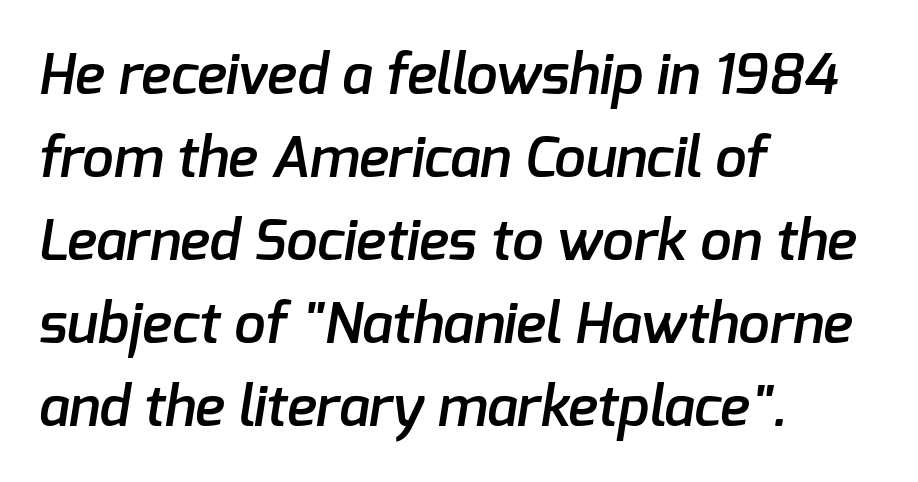
The image shows 56 px semibold sans-serif type; set left-aligned, normal line spacing (1.48x), normal letter spacing, not underlined; low stroke contrast and a medium x-height.
